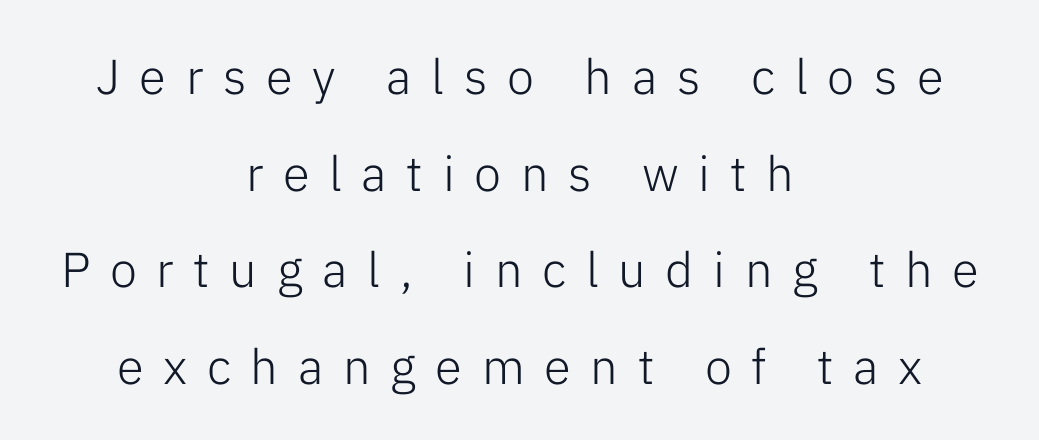
The image shows 49 px light sans-serif type, upright; set centered, loose line spacing (1.97x), unusually wide letter spacing (+0.4 em), not underlined; low stroke contrast and a medium x-height.
